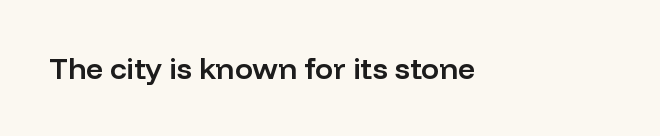
The image shows 30 px semibold sans-serif type, upright; set normal letter spacing, not underlined; low stroke contrast and a medium x-height.
